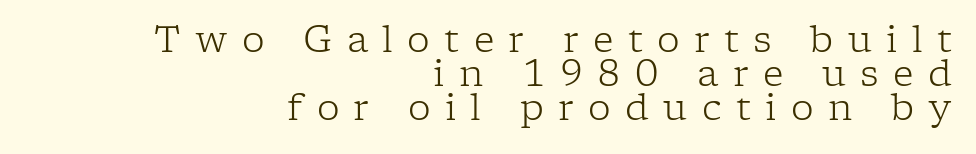
Q: Is the text bold? A: No.
Q: Is the text italic (slanted)? A: No, it is upright.
Q: Is the typeface a serif or a sans-serif typeface? A: Serif.
Q: Is the text underlined? A: No.
Q: How is the paragraph aligned? A: Right-aligned.
Q: Is the spacing between letters normal or unusually wide? A: Unusually wide.
Q: Is the spacing between lines tight, normal or loose? A: Tight.
Q: Width (condensed, normal, or wide)? A: Normal.
Q: Stroke contrast? A: Low.
Q: x-height? A: Medium.
Q: Monospaced? A: No.
